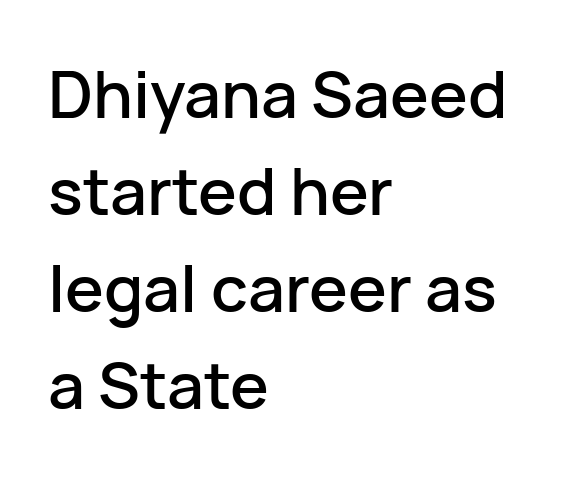
Q: Is the text italic (slanted)? A: No, it is upright.
Q: Is the typeface a serif or a sans-serif typeface? A: Sans-serif.
Q: Is the text underlined? A: No.
Q: How is the paragraph aligned? A: Left-aligned.
Q: Is the spacing between letters normal or unusually wide? A: Normal.
Q: Is the spacing between lines tight, normal or loose? A: Normal.
Q: Width (condensed, normal, or wide)? A: Normal.
Q: Stroke contrast? A: Low.
Q: x-height? A: Medium.
Q: Monospaced? A: No.
